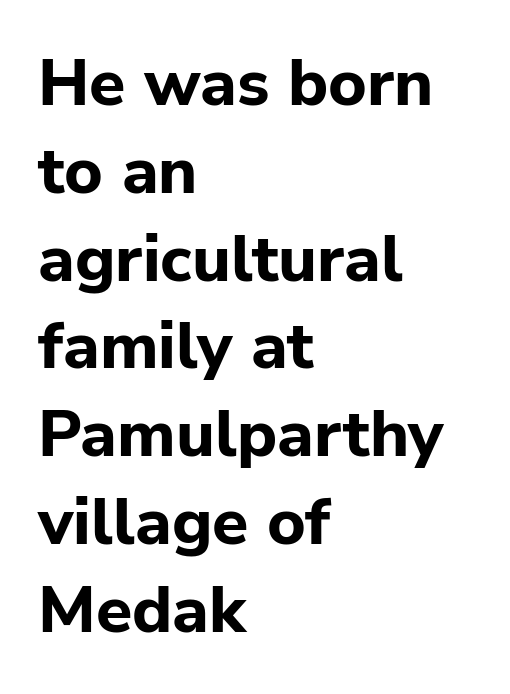
{"serif": "no", "italic": "no", "bold": "yes", "weight": "bold", "width": "normal", "stroke_contrast": "low", "x_height": "medium", "monospaced": "no", "underline": "no", "align": "left", "line_spacing": "normal", "line_spacing_ratio": 1.33, "letter_spacing": "normal", "letter_spacing_em": 0.0, "glyph_px": 66}
